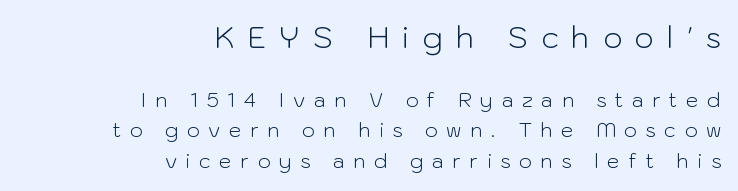
The image shows 30 px light sans-serif type, upright; set right-aligned, normal line spacing (1.51x), unusually wide letter spacing (+0.43 em), not underlined; the first (top) block is 1.5x larger; low stroke contrast and a medium x-height.
